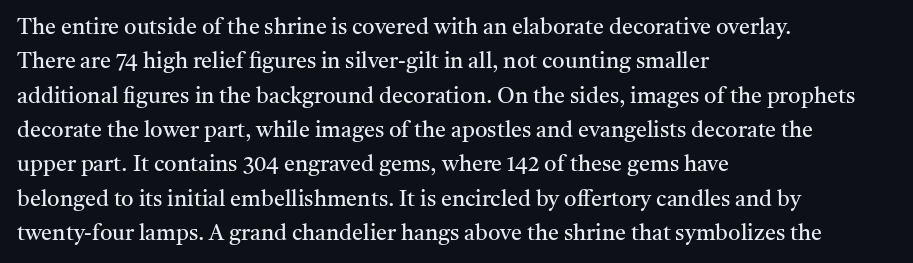
Q: Is the text bold? A: No.
Q: Is the text italic (slanted)? A: No, it is upright.
Q: Is the text underlined? A: No.
Q: How is the paragraph aligned? A: Left-aligned.
Q: Is the spacing between letters normal or unusually wide? A: Normal.
Q: Is the spacing between lines tight, normal or loose? A: Normal.
